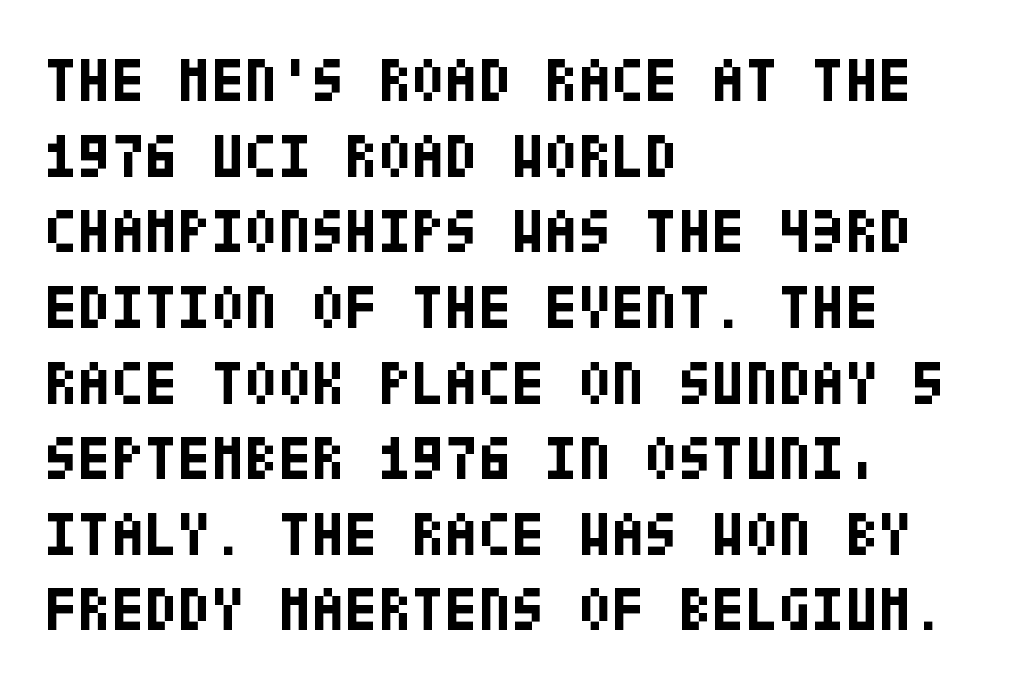
Plenty of ink on the page — the face is bold. A classic flush-left, rag-right setting is used for this passage. Nothing unusual about the tracking: characters are spaced as the font intends. Anything drawn beneath the words? Only blank space. I'd call this a sans setting — the letters go barefoot.
